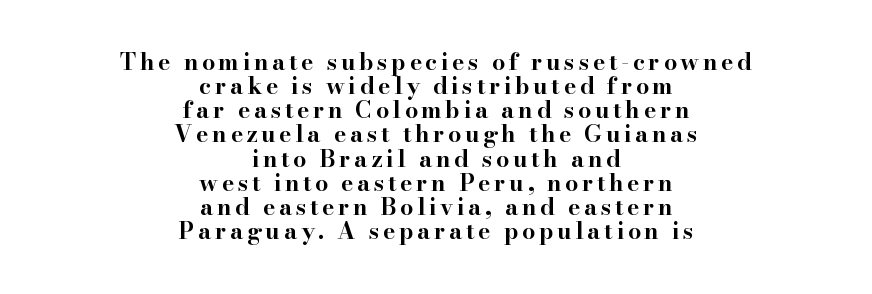
The image shows 23 px bold type, upright; set centered, tight line spacing (1.05x), not underlined.
